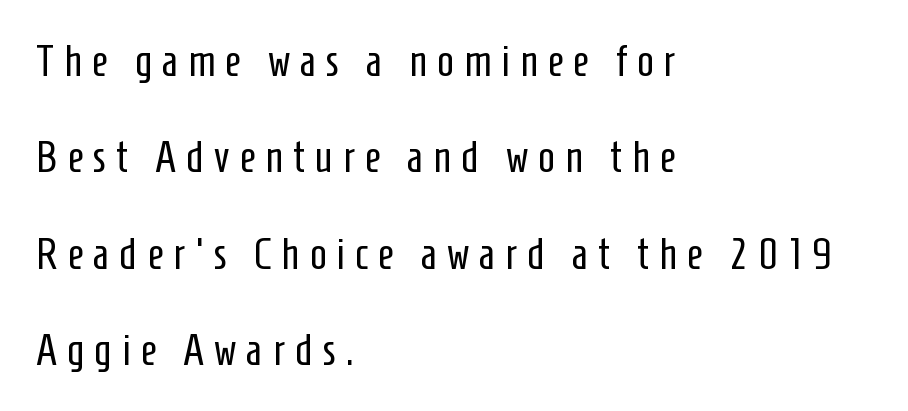
Q: Is the text bold? A: No.
Q: Is the text italic (slanted)? A: No, it is upright.
Q: Is the typeface a serif or a sans-serif typeface? A: Sans-serif.
Q: Is the text underlined? A: No.
Q: How is the paragraph aligned? A: Left-aligned.
Q: Is the spacing between letters normal or unusually wide? A: Unusually wide.
Q: Is the spacing between lines tight, normal or loose? A: Loose.
Q: Width (condensed, normal, or wide)? A: Condensed.
Q: Stroke contrast? A: Low.
Q: x-height? A: Medium.
Q: Monospaced? A: No.
